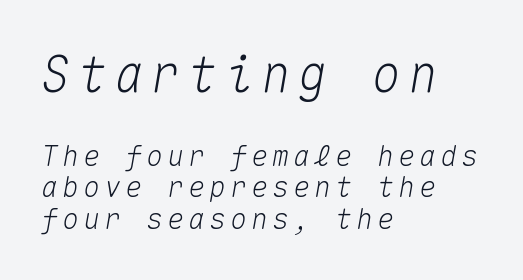
The image shows 49 px text type, italic (leaning right), monospaced; set left-aligned, tight line spacing (1.13x), not underlined; the first (top) block is 1.75x larger; medium stroke contrast and a medium x-height.
